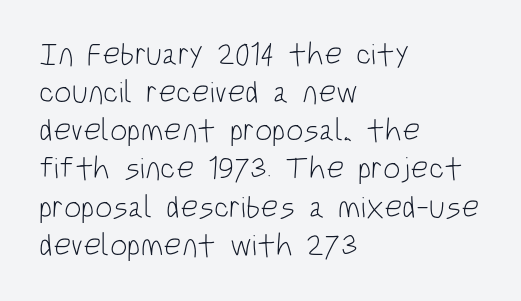
{"serif": "no", "italic": "no", "bold": "no", "weight": "light", "width": "condensed", "stroke_contrast": "low", "x_height": "large", "monospaced": "no", "underline": "no", "align": "left", "line_spacing_ratio": 1.23, "letter_spacing": "normal", "letter_spacing_em": 0.0, "glyph_px": 31}
